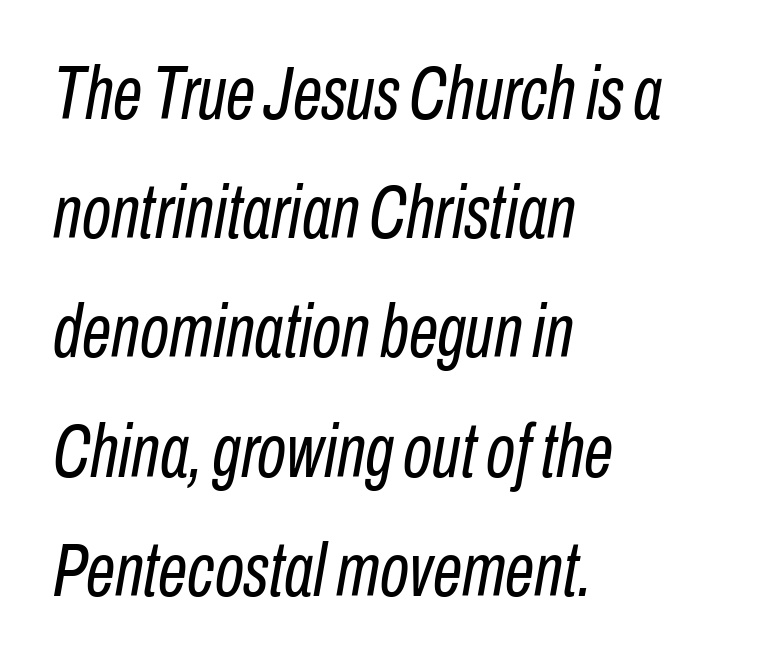
Q: Is the text bold? A: No.
Q: Is the text italic (slanted)? A: Yes, it leans right by about 10 degrees.
Q: Is the text underlined? A: No.
Q: How is the paragraph aligned? A: Left-aligned.
Q: Is the spacing between letters normal or unusually wide? A: Normal.
Q: Is the spacing between lines tight, normal or loose? A: Normal.
Q: Width (condensed, normal, or wide)? A: Condensed.
Q: Stroke contrast? A: Low.
Q: x-height? A: Medium.
Q: Monospaced? A: No.
